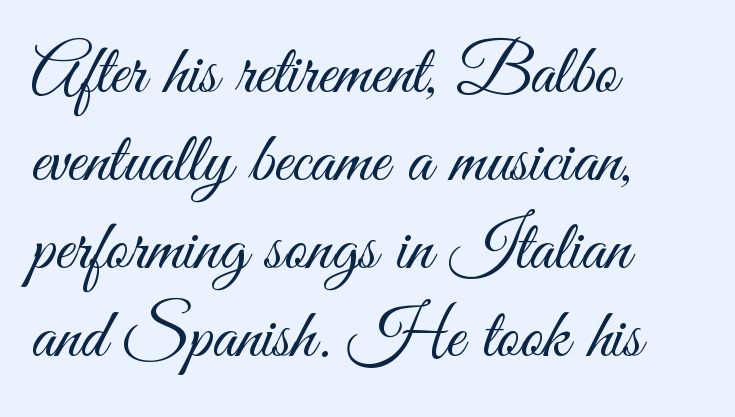
Horizontal alignment here is leftward, the default for most running prose. Check under the words: just untouched page. Do the characters align in a grid? No, the font is proportional. These lines keep a tight, regular rhythm from letter to letter. Is this a heavy cut? Hardly; it is regular or lighter.
